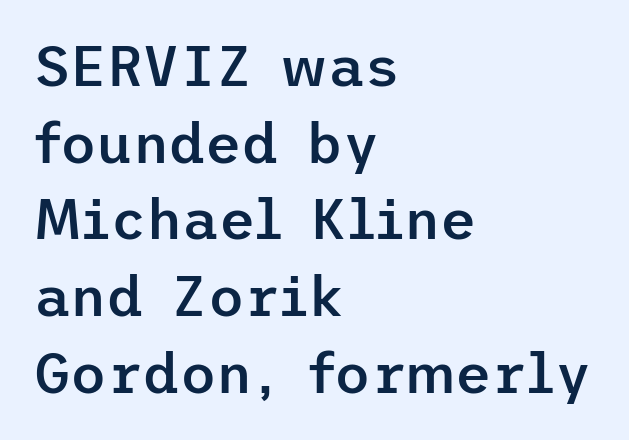
Unmarked baselines from the first word to the last. I'd describe the lettering as semibold — firm but not a full bold. The designer left line spacing at the default. Nope, no serifs anywhere on these letters. Observe the ordinary spacing: letters are neighbours, not strangers.
